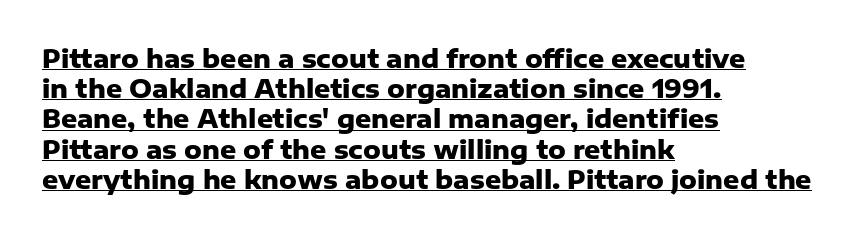
{"italic": "no", "bold": "yes", "underline": "yes", "align": "left", "line_spacing_ratio": 1.21, "letter_spacing": "normal", "letter_spacing_em": 0.0, "glyph_px": 25}
